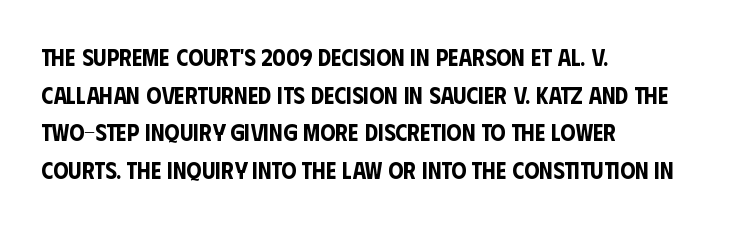
{"italic": "no", "underline": "no", "align": "left", "line_spacing": "normal", "line_spacing_ratio": 1.57, "letter_spacing": "normal", "letter_spacing_em": 0.0, "glyph_px": 24}
